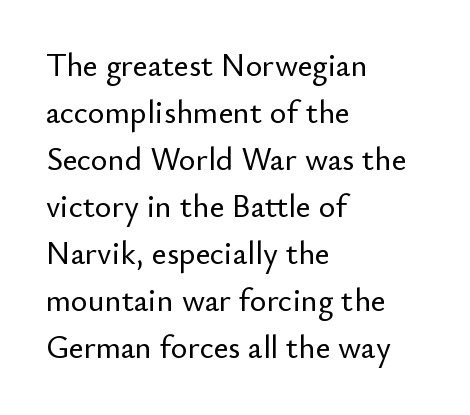
{"serif": "no", "italic": "no", "width": "normal", "stroke_contrast": "low", "x_height": "small", "monospaced": "no", "underline": "no", "align": "left", "line_spacing": "normal", "line_spacing_ratio": 1.47, "letter_spacing": "normal", "letter_spacing_em": 0.0, "glyph_px": 32}
